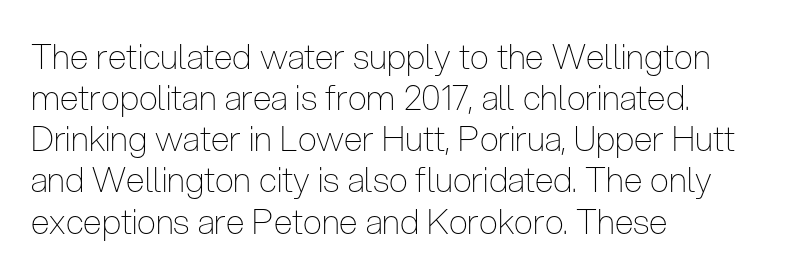
The image shows 34 px thin, condensed sans-serif type, upright; set left-aligned, line spacing 1.21x, normal letter spacing, not underlined; low stroke contrast and a medium x-height.
